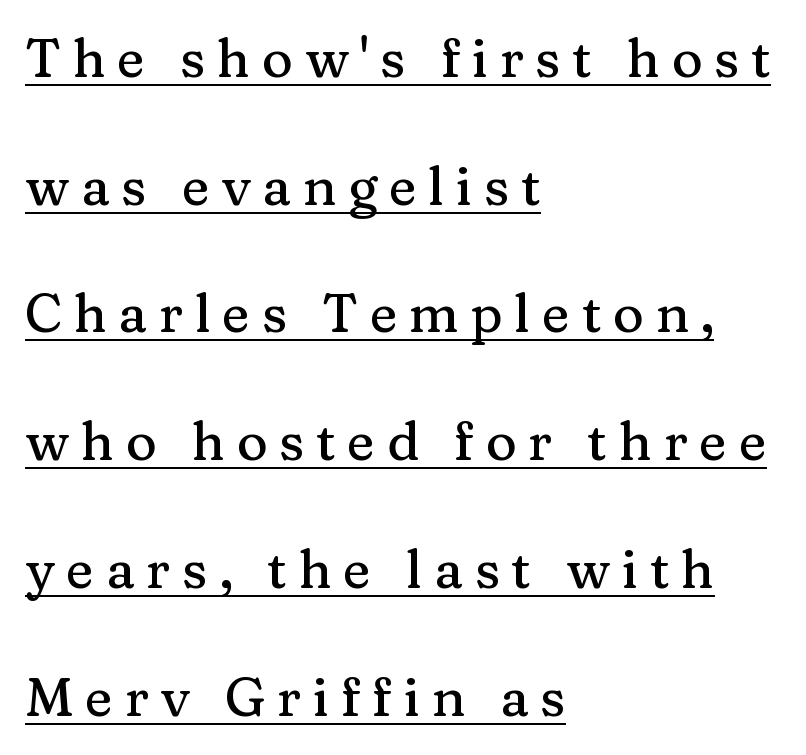
{"serif": "yes", "italic": "no", "width": "normal", "stroke_contrast": "medium", "x_height": "medium", "monospaced": "no", "underline": "yes", "align": "left", "line_spacing": "loose", "line_spacing_ratio": 2.41, "letter_spacing": "wide", "letter_spacing_em": 0.22, "glyph_px": 53}
